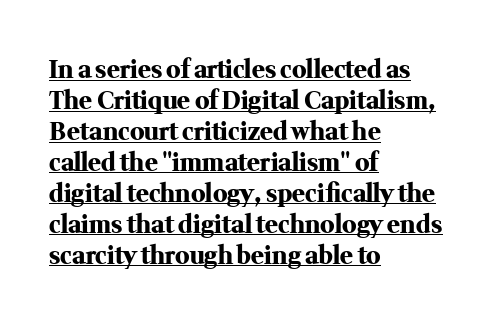
Q: Is the text bold? A: Yes.
Q: Is the text italic (slanted)? A: No, it is upright.
Q: Is the text underlined? A: Yes.
Q: How is the paragraph aligned? A: Left-aligned.
Q: Is the spacing between letters normal or unusually wide? A: Normal.
Q: Is the spacing between lines tight, normal or loose? A: Normal.
